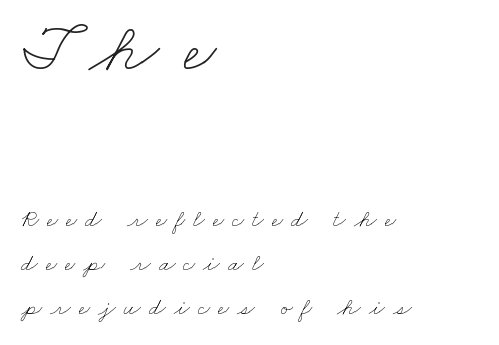
{"bold": "no", "weight": "thin", "width": "wide", "stroke_contrast": "low", "x_height": "small", "monospaced": "no", "underline": "no", "align": "left", "line_spacing_ratio": 1.83, "letter_spacing": "wide", "letter_spacing_em": 0.33, "larger_block": "first", "size_ratio": 3.0, "glyph_px": 72}
